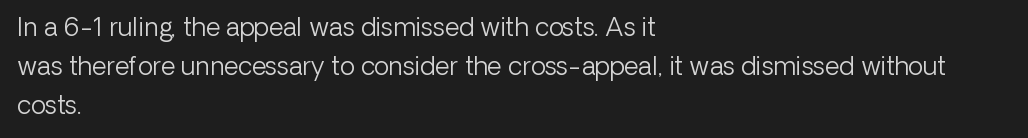
The image shows 25 px text type, upright; set left-aligned, normal line spacing (1.56x), normal letter spacing, not underlined.
